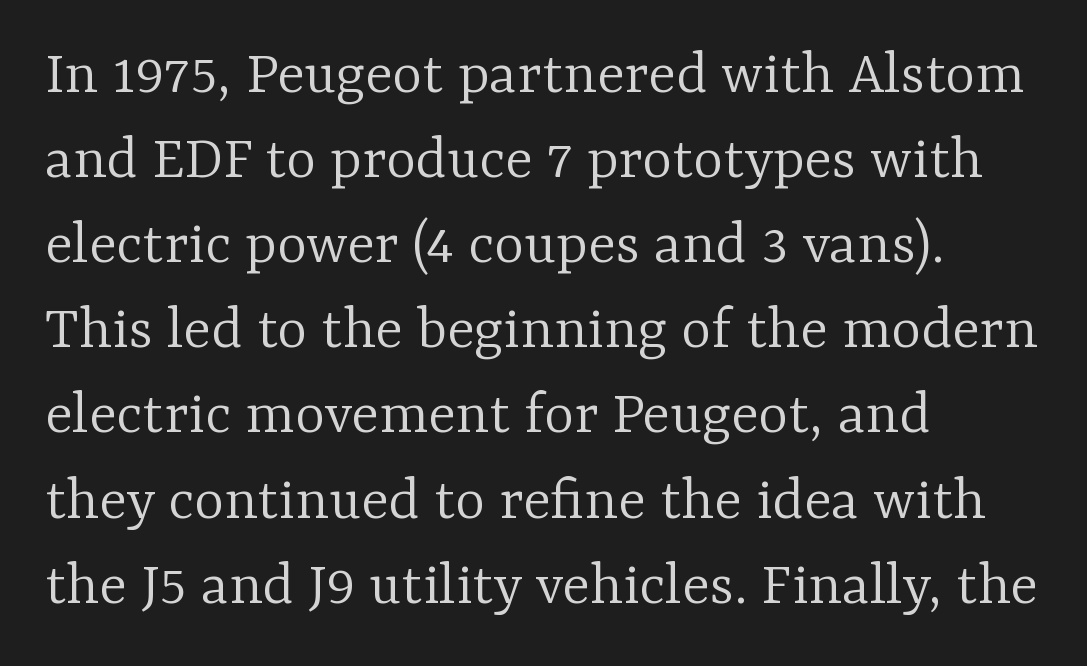
{"serif": "yes", "italic": "no", "bold": "no", "weight": "light", "width": "normal", "stroke_contrast": "low", "x_height": "medium", "monospaced": "no", "underline": "no", "align": "left", "line_spacing": "normal", "line_spacing_ratio": 1.33, "letter_spacing": "normal", "letter_spacing_em": 0.0, "glyph_px": 64}
